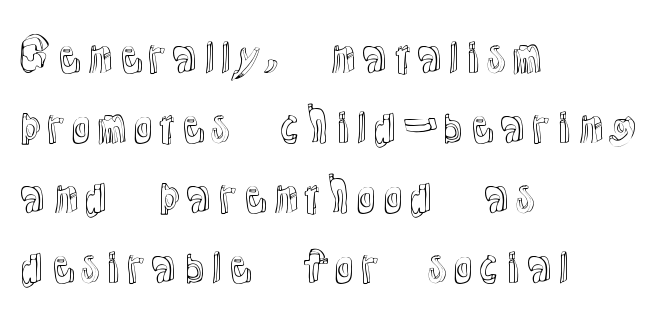
Q: Is the text italic (slanted)? A: No, it is upright.
Q: Is the text underlined? A: No.
Q: How is the paragraph aligned? A: Left-aligned.
Q: Is the spacing between letters normal or unusually wide? A: Normal.
Q: Is the spacing between lines tight, normal or loose? A: Normal.
Q: Width (condensed, normal, or wide)? A: Normal.
Q: x-height? A: Medium.
Q: Monospaced? A: No.
